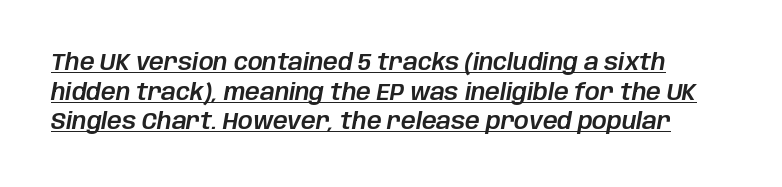
The image shows 23 px text type, italic (leaning right); set normal line spacing (1.29x), normal letter spacing, underlined.
